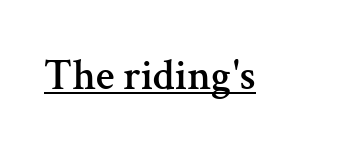
This rendering leaves character spacing at its baseline value. The passage shown is typed in a proportional face where columns would drift. The passage shown is underscored from start to finish. The face used here is seriffed, in the tradition of book romans.
